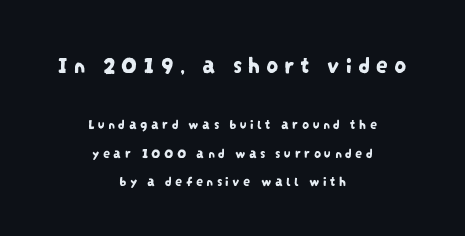
Q: Is the text underlined? A: No.
Q: How is the paragraph aligned? A: Centered.
Q: Is the spacing between letters normal or unusually wide? A: Unusually wide.
Q: Is the spacing between lines tight, normal or loose? A: Loose.
Q: Which block of text is set in a larger size, the first (top) or the second (bottom)? A: The first (top) one.
